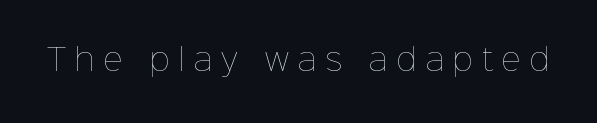
{"italic": "no", "bold": "no", "weight": "thin", "width": "normal", "stroke_contrast": "low", "x_height": "medium", "monospaced": "no", "underline": "no", "letter_spacing": "wide", "letter_spacing_em": 0.3, "glyph_px": 30}
